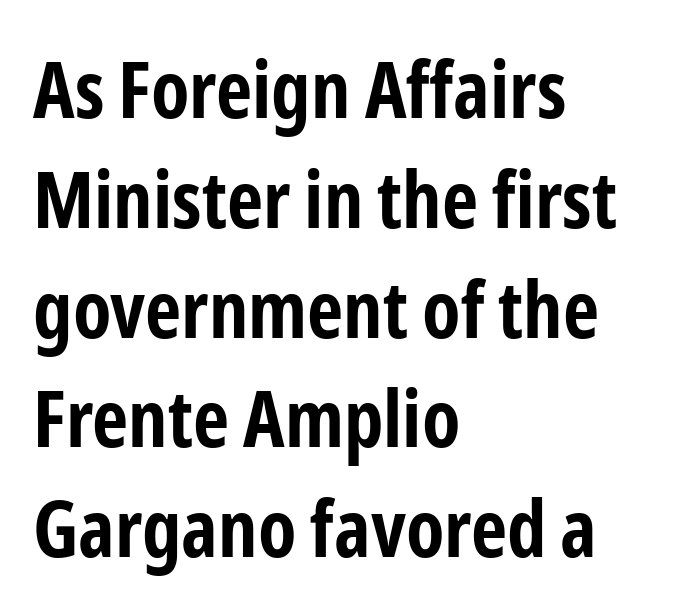
Q: Is the text bold? A: Yes.
Q: Is the text italic (slanted)? A: No, it is upright.
Q: Is the typeface a serif or a sans-serif typeface? A: Sans-serif.
Q: Is the text underlined? A: No.
Q: How is the paragraph aligned? A: Left-aligned.
Q: Is the spacing between letters normal or unusually wide? A: Normal.
Q: Is the spacing between lines tight, normal or loose? A: Normal.
Q: Width (condensed, normal, or wide)? A: Condensed.
Q: Stroke contrast? A: Low.
Q: x-height? A: Medium.
Q: Monospaced? A: No.
